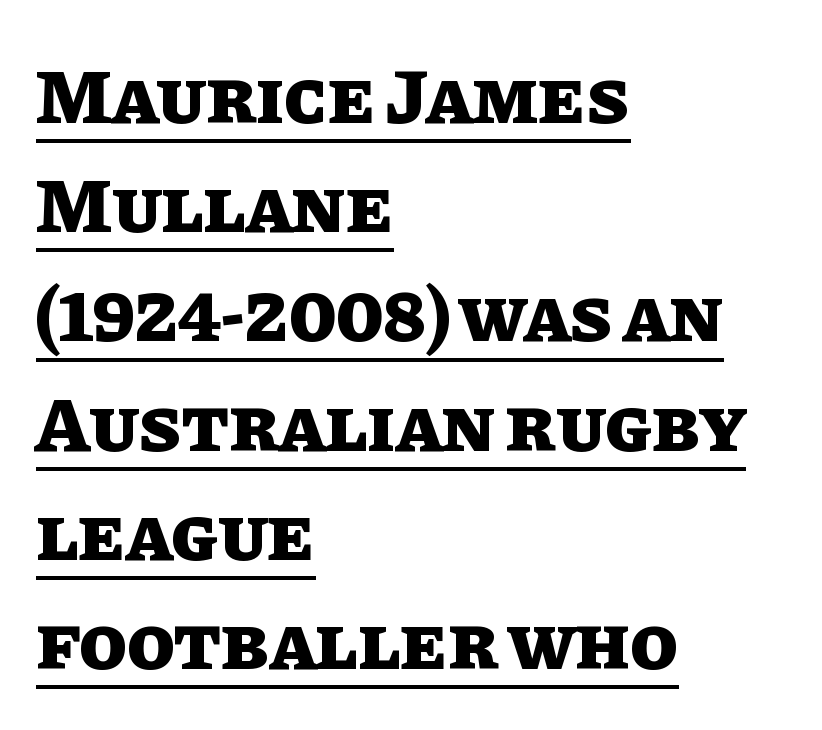
{"italic": "no", "bold": "yes", "weight": "heavy", "width": "normal", "stroke_contrast": "low", "x_height": "large", "monospaced": "no", "underline": "yes", "align": "left", "line_spacing": "normal", "line_spacing_ratio": 1.4, "letter_spacing": "normal", "letter_spacing_em": 0.0, "glyph_px": 78}
